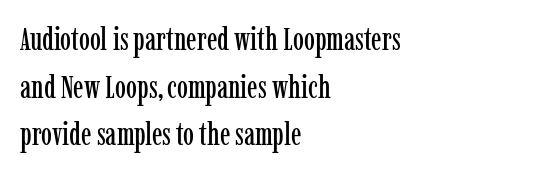
Q: Is the text italic (slanted)? A: No, it is upright.
Q: Is the typeface a serif or a sans-serif typeface? A: Serif.
Q: Is the text underlined? A: No.
Q: How is the paragraph aligned? A: Left-aligned.
Q: Is the spacing between letters normal or unusually wide? A: Normal.
Q: Is the spacing between lines tight, normal or loose? A: Normal.
Q: Width (condensed, normal, or wide)? A: Condensed.
Q: Stroke contrast? A: Low.
Q: x-height? A: Medium.
Q: Monospaced? A: No.
